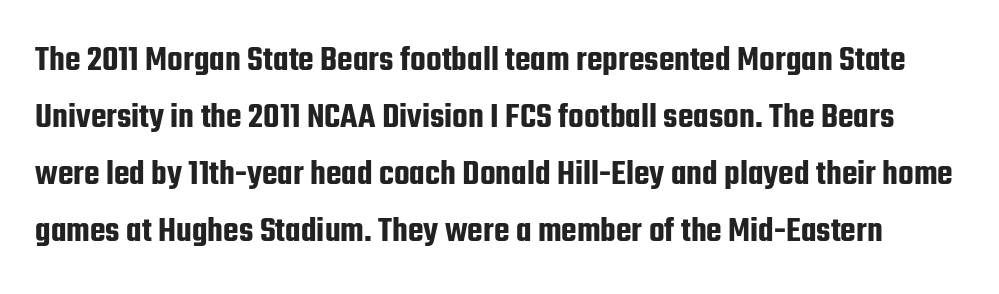
Q: Is the text italic (slanted)? A: No, it is upright.
Q: Is the typeface a serif or a sans-serif typeface? A: Sans-serif.
Q: Is the text underlined? A: No.
Q: Is the spacing between letters normal or unusually wide? A: Normal.
Q: Is the spacing between lines tight, normal or loose? A: Normal.
Q: Width (condensed, normal, or wide)? A: Condensed.
Q: Stroke contrast? A: Low.
Q: x-height? A: Medium.
Q: Monospaced? A: No.
